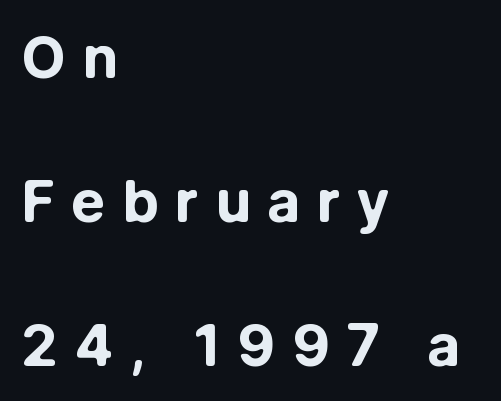
Q: Is the text bold? A: Yes.
Q: Is the text italic (slanted)? A: No, it is upright.
Q: Is the typeface a serif or a sans-serif typeface? A: Sans-serif.
Q: Is the text underlined? A: No.
Q: How is the paragraph aligned? A: Left-aligned.
Q: Is the spacing between letters normal or unusually wide? A: Unusually wide.
Q: Is the spacing between lines tight, normal or loose? A: Loose.
Q: Width (condensed, normal, or wide)? A: Normal.
Q: Stroke contrast? A: Low.
Q: x-height? A: Medium.
Q: Monospaced? A: No.
